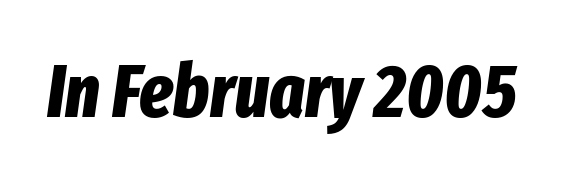
Each row of text sits above clean, open space. You could not count columns in this text — the font is proportionally spaced. Does extra space separate the letters? No, they use regular spacing. Typesetter's note: full bold, strokes at maximum text heaviness. Would a proofreader flag this as italicized? Yes.
